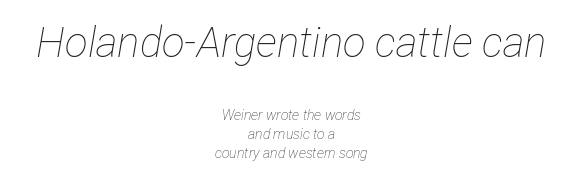
The image shows 42 px thin, condensed type, italic (leaning right); set centered, normal line spacing (1.33x), normal letter spacing, not underlined; the first (top) block is 3.0x larger; low stroke contrast and a medium x-height.
